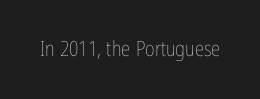
The image shows 21 px text type, upright; set normal letter spacing, not underlined.
